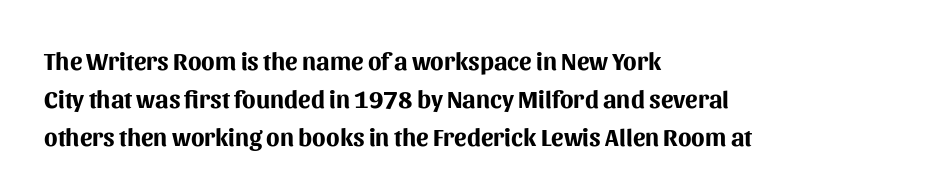
{"italic": "no", "bold": "yes", "underline": "no", "align": "left", "line_spacing": "normal", "line_spacing_ratio": 1.53, "letter_spacing": "normal", "letter_spacing_em": 0.0, "glyph_px": 25}
